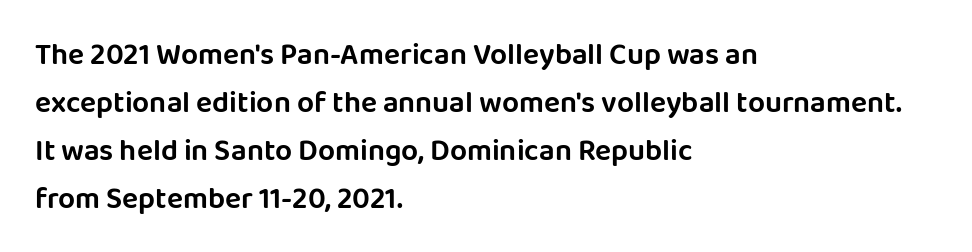
Q: Is the text italic (slanted)? A: No, it is upright.
Q: Is the typeface a serif or a sans-serif typeface? A: Sans-serif.
Q: Is the text underlined? A: No.
Q: How is the paragraph aligned? A: Left-aligned.
Q: Is the spacing between letters normal or unusually wide? A: Normal.
Q: Is the spacing between lines tight, normal or loose? A: Normal.
Q: Width (condensed, normal, or wide)? A: Normal.
Q: Stroke contrast? A: Low.
Q: x-height? A: Large.
Q: Monospaced? A: No.
